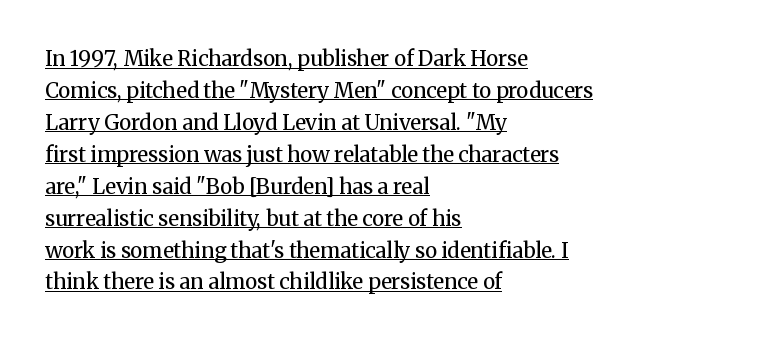
Q: Is the text bold? A: No.
Q: Is the text italic (slanted)? A: No, it is upright.
Q: Is the text underlined? A: Yes.
Q: How is the paragraph aligned? A: Left-aligned.
Q: Is the spacing between letters normal or unusually wide? A: Normal.
Q: Is the spacing between lines tight, normal or loose? A: Normal.
